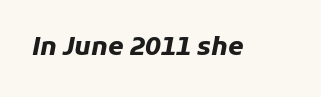
{"italic": "yes", "lean": "right", "slant_degrees": 11, "bold": "yes", "underline": "no", "letter_spacing": "normal", "letter_spacing_em": 0.0, "glyph_px": 25}
